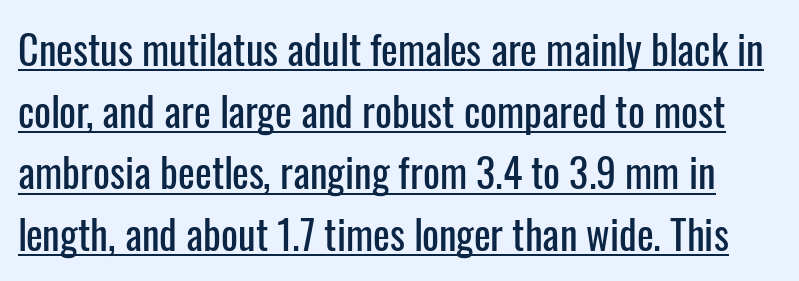
The face used here is proportionally spaced, like ordinary book or web type. Is there much room between lines? A standard amount, neither cramped nor airy. The letters sit at their default tracking, neither squeezed nor spread. Nothing sits at the stroke ends, so this counts as sans-serif. The lettering stays uniformly vertical, giving the passage a roman look.
